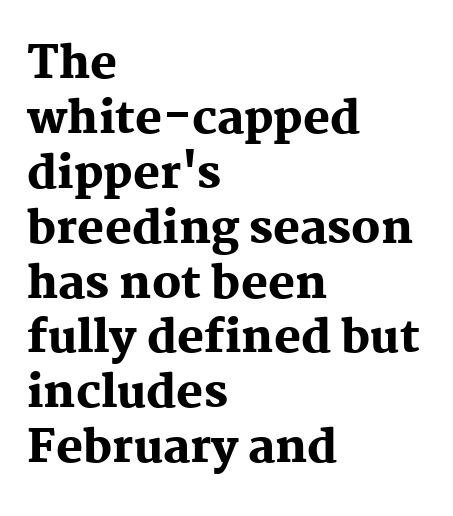
The image shows 45 px heavy serif type, upright; set left-aligned, line spacing 1.22x, normal letter spacing, not underlined; medium stroke contrast and a medium x-height.
